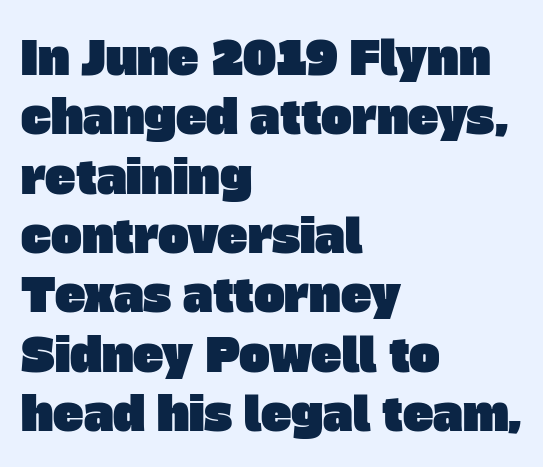
{"serif": "no", "width": "normal", "stroke_contrast": "low", "x_height": "large", "monospaced": "no", "underline": "no", "align": "left", "line_spacing": "normal", "line_spacing_ratio": 1.29, "letter_spacing": "normal", "letter_spacing_em": 0.0, "glyph_px": 46}
